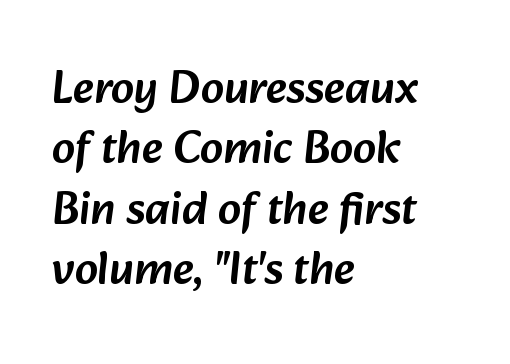
The image shows 46 px sans-serif type; set left-aligned, normal line spacing (1.31x), normal letter spacing, not underlined; low stroke contrast and a medium x-height.
